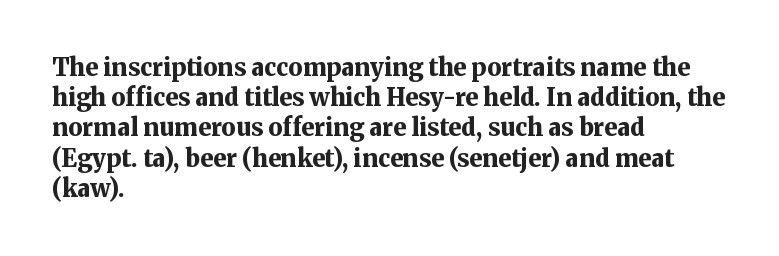
{"italic": "no", "bold": "yes", "underline": "no", "align": "left", "line_spacing": "normal", "line_spacing_ratio": 1.26, "letter_spacing": "normal", "letter_spacing_em": 0.0, "glyph_px": 24}
